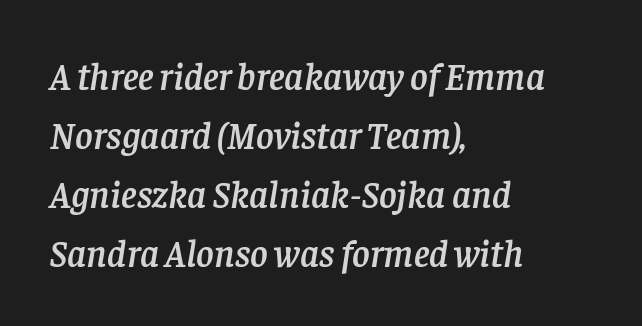
{"serif": "yes", "italic": "yes", "lean": "right", "slant_degrees": 8, "width": "normal", "stroke_contrast": "low", "x_height": "large", "monospaced": "no", "underline": "no", "align": "left", "line_spacing": "normal", "line_spacing_ratio": 1.55, "letter_spacing": "normal", "letter_spacing_em": 0.0, "glyph_px": 38}
